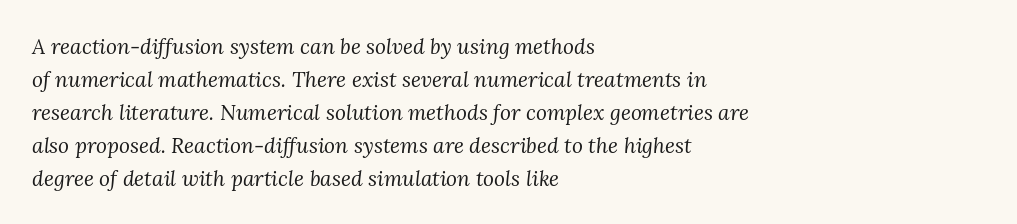
Nobody drew a line under any word here. Normally led — the rows are evenly, conventionally spaced. Does the copy run flush right? No — it runs flush left. Stems and bowls with no extra thickness — not bold. The whole block is typeset with a tilt. Characters follow at the spacing the type designer built in.
